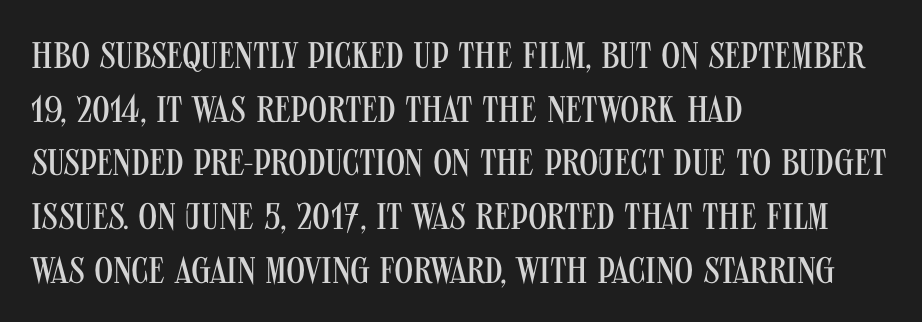
The image shows 37 px regular-weight, condensed sans-serif type, upright; set left-aligned, normal line spacing (1.45x), normal letter spacing, not underlined; medium stroke contrast and a large x-height.
